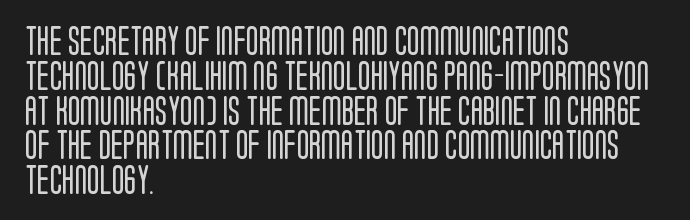
{"serif": "no", "italic": "no", "bold": "no", "weight": "regular", "width": "condensed", "stroke_contrast": "low", "x_height": "large", "monospaced": "no", "underline": "no", "align": "left", "line_spacing_ratio": 1.2, "letter_spacing": "normal", "letter_spacing_em": 0.0, "glyph_px": 29}
